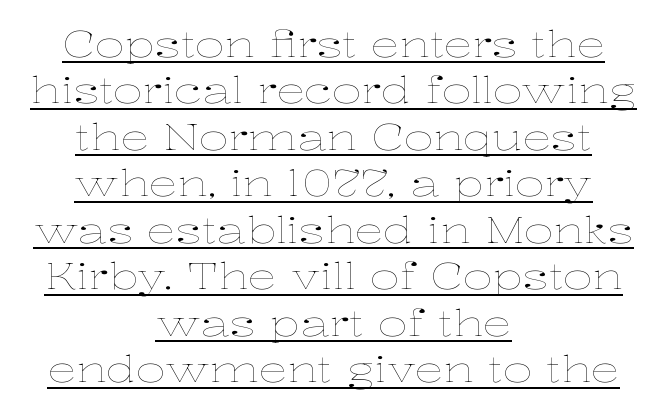
The image shows 36 px thin, wide type, upright; set centered, normal line spacing (1.29x), normal letter spacing, underlined; low stroke contrast and a medium x-height.
